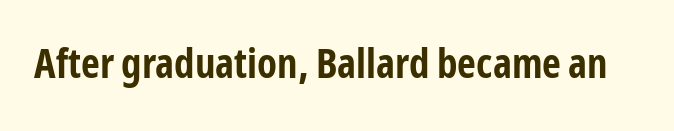
{"serif": "no", "italic": "no", "bold": "yes", "weight": "bold", "width": "condensed", "stroke_contrast": "low", "x_height": "medium", "monospaced": "no", "underline": "no", "letter_spacing": "normal", "letter_spacing_em": 0.0, "glyph_px": 41}
